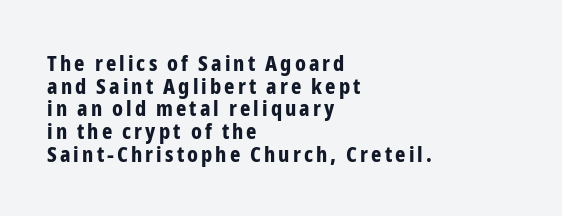
Q: Is the text bold? A: Yes.
Q: Is the text italic (slanted)? A: No, it is upright.
Q: Is the text underlined? A: No.
Q: How is the paragraph aligned? A: Left-aligned.
Q: Is the spacing between lines tight, normal or loose? A: Tight.
